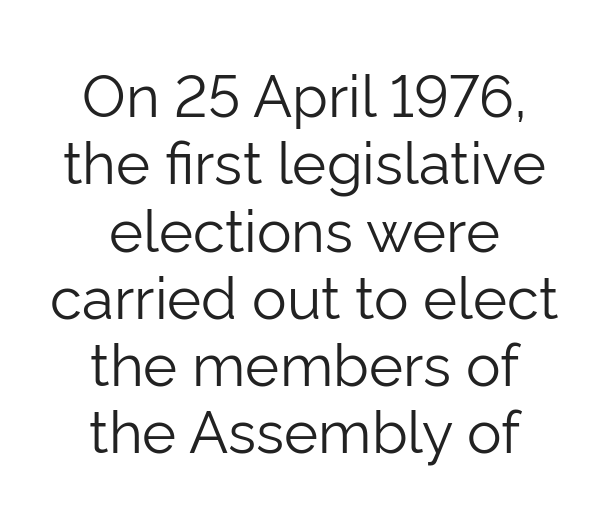
Q: Is the text bold? A: No.
Q: Is the text italic (slanted)? A: No, it is upright.
Q: Is the typeface a serif or a sans-serif typeface? A: Sans-serif.
Q: Is the text underlined? A: No.
Q: How is the paragraph aligned? A: Centered.
Q: Is the spacing between letters normal or unusually wide? A: Normal.
Q: Width (condensed, normal, or wide)? A: Normal.
Q: Stroke contrast? A: Low.
Q: x-height? A: Medium.
Q: Monospaced? A: No.
